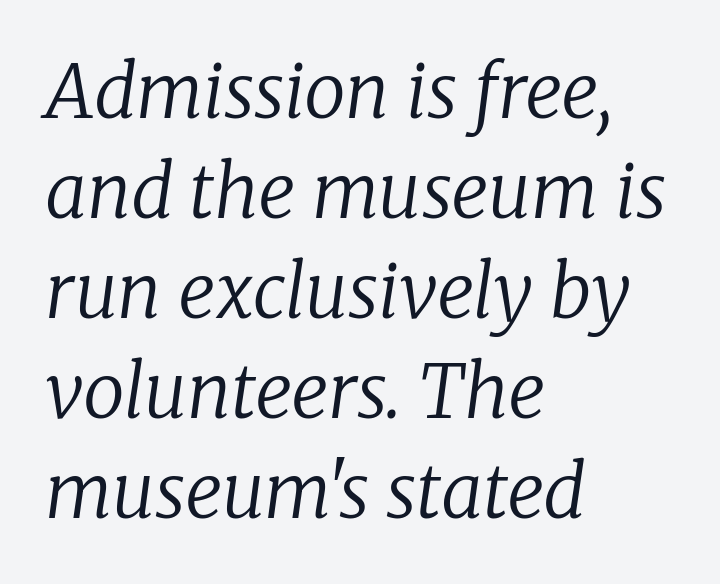
{"serif": "yes", "italic": "yes", "lean": "right", "slant_degrees": 8, "bold": "no", "weight": "regular", "width": "normal", "stroke_contrast": "low", "x_height": "medium", "monospaced": "no", "underline": "no", "align": "left", "line_spacing": "normal", "line_spacing_ratio": 1.35, "letter_spacing": "normal", "letter_spacing_em": 0.0, "glyph_px": 74}
